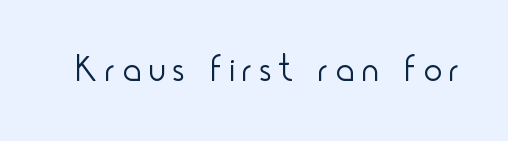
Q: Is the text bold? A: No.
Q: Is the text italic (slanted)? A: No, it is upright.
Q: Is the typeface a serif or a sans-serif typeface? A: Sans-serif.
Q: Is the text underlined? A: No.
Q: Is the spacing between letters normal or unusually wide? A: Unusually wide.
Q: Width (condensed, normal, or wide)? A: Condensed.
Q: Stroke contrast? A: Low.
Q: x-height? A: Small.
Q: Monospaced? A: No.
